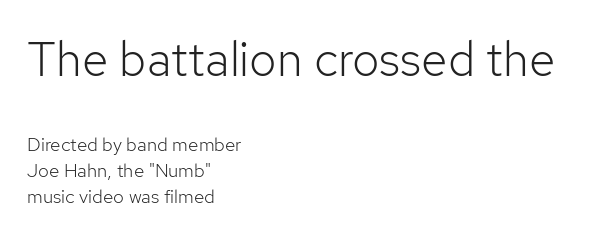
Heft: none added — not bold. Descenders hang freely into open space. Large over small — that's the arrangement of the two blocks here. The rag falls on the right side of this text block. Italic: no, the glyphs are upright roman. The face used here is proportionally spaced, like ordinary book or web type.
